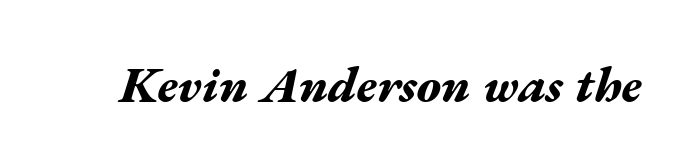
The image shows 50 px bold, wide type, italic (leaning right); set normal letter spacing, not underlined; medium stroke contrast and a medium x-height.
